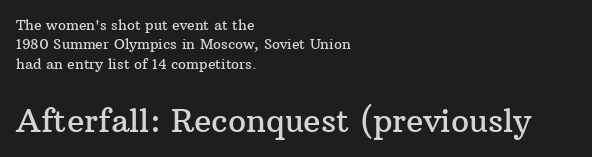
Horizontally, the lines are justified to the leading edge only. Is there much room between lines? A standard amount, neither cramped nor airy. This sample uses plain, unmodified letter spacing. The letters advance in unequal steps, a hallmark of proportional type.
